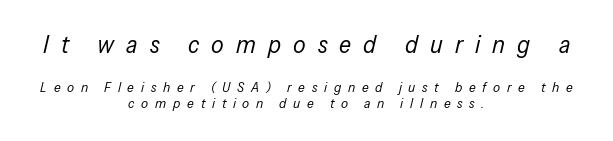
Q: Is the text bold? A: No.
Q: Is the text italic (slanted)? A: Yes, it leans right by about 13 degrees.
Q: Is the text underlined? A: No.
Q: How is the paragraph aligned? A: Centered.
Q: Is the spacing between letters normal or unusually wide? A: Unusually wide.
Q: Which block of text is set in a larger size, the first (top) or the second (bottom)? A: The first (top) one.
